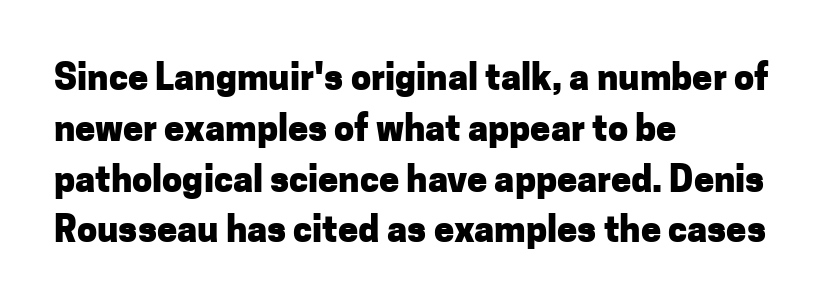
Q: Is the text bold? A: Yes.
Q: Is the text italic (slanted)? A: No, it is upright.
Q: Is the typeface a serif or a sans-serif typeface? A: Sans-serif.
Q: Is the text underlined? A: No.
Q: How is the paragraph aligned? A: Left-aligned.
Q: Is the spacing between letters normal or unusually wide? A: Normal.
Q: Is the spacing between lines tight, normal or loose? A: Normal.
Q: Width (condensed, normal, or wide)? A: Normal.
Q: Stroke contrast? A: Low.
Q: x-height? A: Medium.
Q: Monospaced? A: No.
